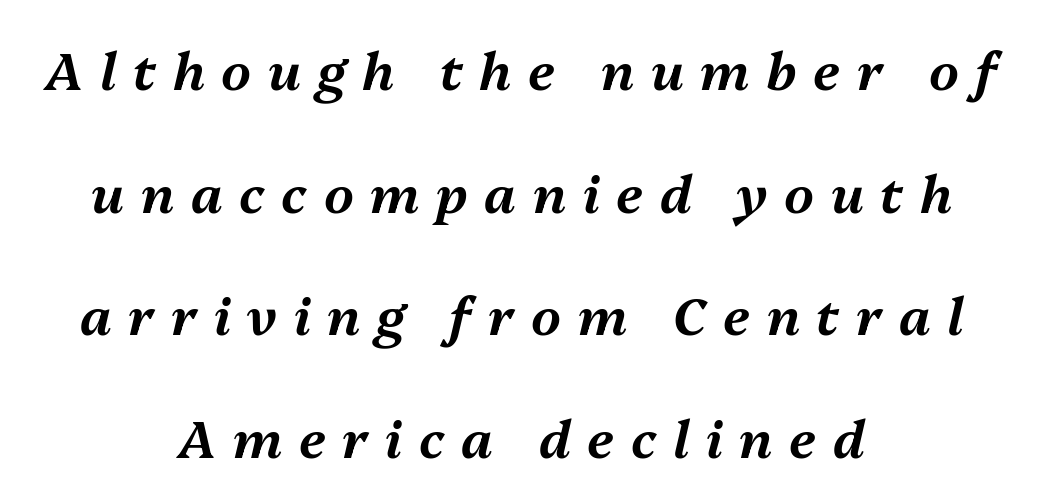
The block of text is sparse from top to bottom, with ample space between rows. Proportional: the letters do not fall into vertical columns. Horizontal alignment here is central, giving a formal, balanced look. Letter spacing: wide.
